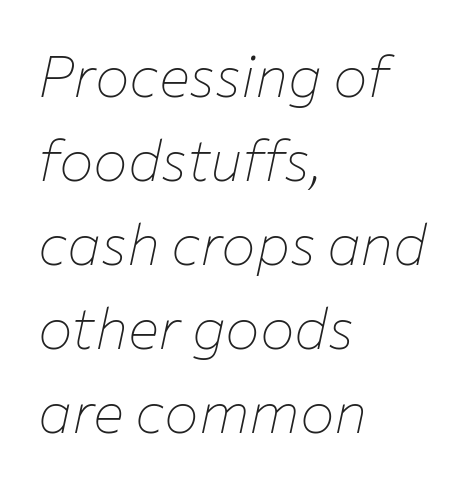
Q: Is the text bold? A: No.
Q: Is the text italic (slanted)? A: Yes, it leans right by about 12 degrees.
Q: Is the text underlined? A: No.
Q: How is the paragraph aligned? A: Left-aligned.
Q: Is the spacing between letters normal or unusually wide? A: Normal.
Q: Is the spacing between lines tight, normal or loose? A: Normal.
Q: Width (condensed, normal, or wide)? A: Normal.
Q: Stroke contrast? A: Low.
Q: x-height? A: Medium.
Q: Monospaced? A: No.
